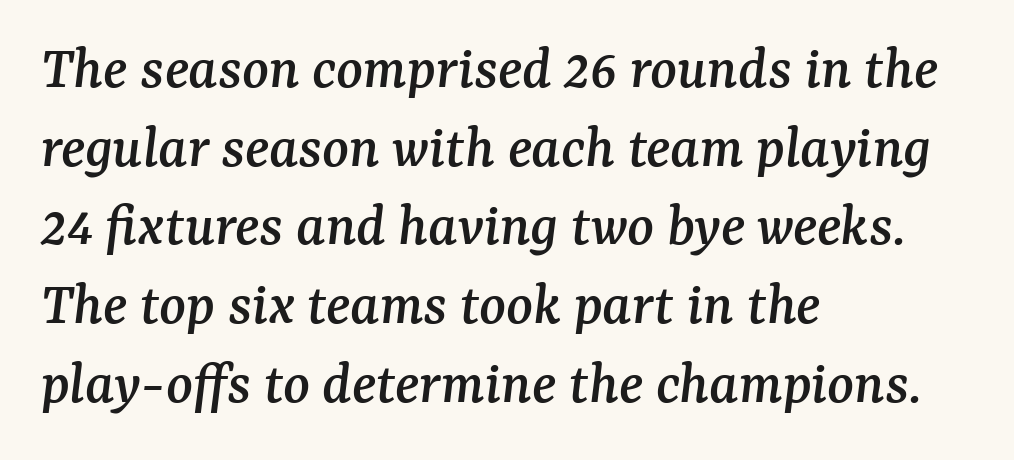
Where is the straight margin? On the left. Yep, those are serifs on the letters. Regarding leading, the lines here are spaced in the standard way. Look at the tracking — it's just the regular setting, nothing added. Each letter keeps its own natural width here, so spacing adapts to shape.
